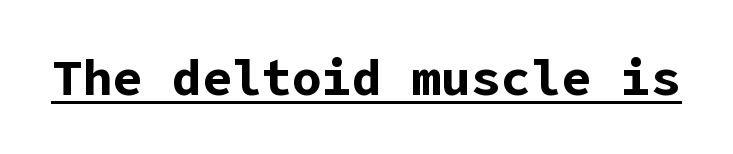
The image shows 50 px bold sans-serif type, upright; set normal letter spacing, underlined; low stroke contrast and a medium x-height.
